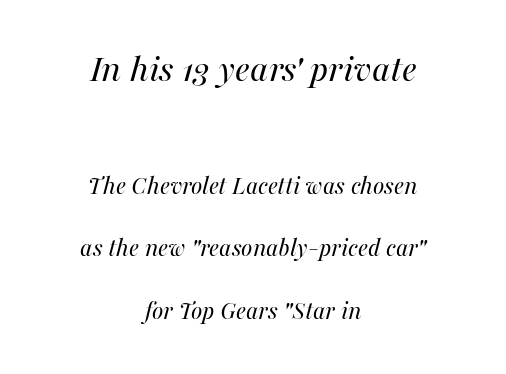
{"italic": "yes", "lean": "right", "slant_degrees": 16, "bold": "no", "weight": "regular", "width": "normal", "stroke_contrast": "medium", "x_height": "medium", "monospaced": "no", "underline": "no", "align": "center", "line_spacing": "loose", "line_spacing_ratio": 2.32, "letter_spacing": "normal", "letter_spacing_em": 0.0, "larger_block": "first", "size_ratio": 1.48, "glyph_px": 40}
